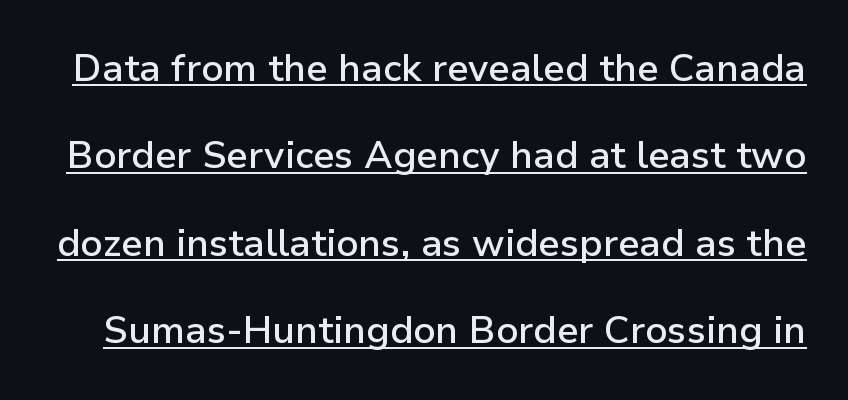
Q: Is the text bold? A: Semi-bold.
Q: Is the text italic (slanted)? A: No, it is upright.
Q: Is the typeface a serif or a sans-serif typeface? A: Sans-serif.
Q: Is the text underlined? A: Yes.
Q: Is the spacing between letters normal or unusually wide? A: Normal.
Q: Is the spacing between lines tight, normal or loose? A: Loose.
Q: Width (condensed, normal, or wide)? A: Normal.
Q: Stroke contrast? A: Low.
Q: x-height? A: Medium.
Q: Monospaced? A: No.
